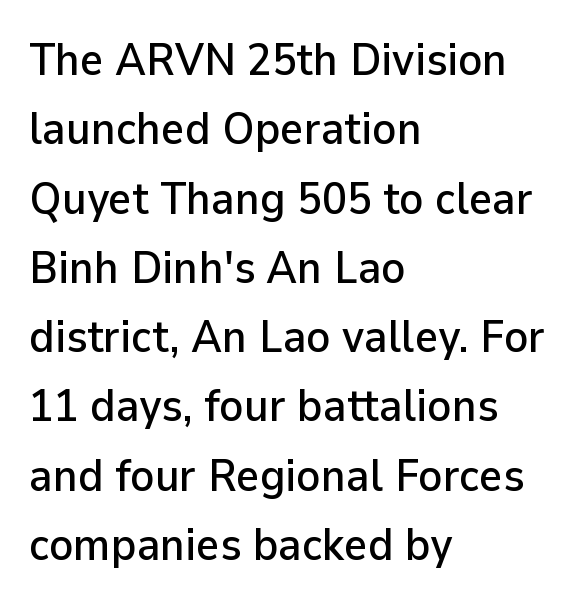
Q: Is the text italic (slanted)? A: No, it is upright.
Q: Is the typeface a serif or a sans-serif typeface? A: Sans-serif.
Q: Is the text underlined? A: No.
Q: How is the paragraph aligned? A: Left-aligned.
Q: Is the spacing between letters normal or unusually wide? A: Normal.
Q: Is the spacing between lines tight, normal or loose? A: Normal.
Q: Width (condensed, normal, or wide)? A: Normal.
Q: Stroke contrast? A: Low.
Q: x-height? A: Medium.
Q: Monospaced? A: No.
